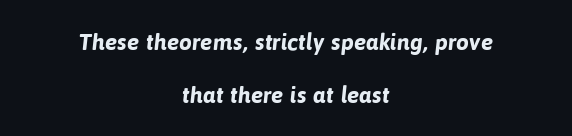
Q: Is the text bold? A: Yes.
Q: Is the text underlined? A: No.
Q: How is the paragraph aligned? A: Centered.
Q: Is the spacing between letters normal or unusually wide? A: Normal.
Q: Is the spacing between lines tight, normal or loose? A: Loose.
